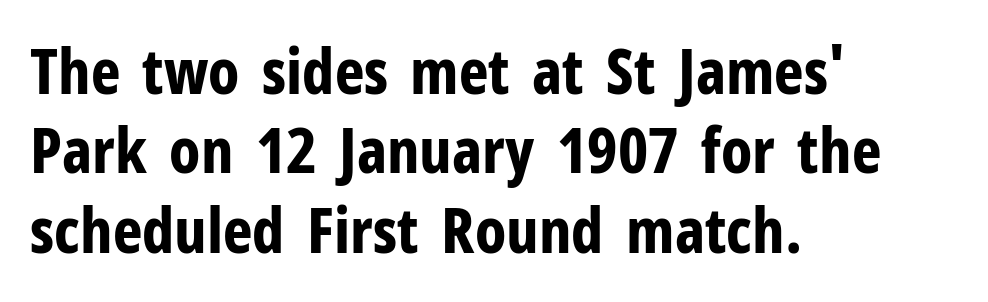
Only glyphs here, with clear space below each row. A student would call this left alignment; a typographer would say flush left, rag right. Here the glyphs are tracked normally, forming tight word shapes. Note: no serifs on the glyphs. Here the designer chose a conventional face with non-uniform glyph widths. Notice how descenders clear the ascenders below comfortably — that's standard leading.
